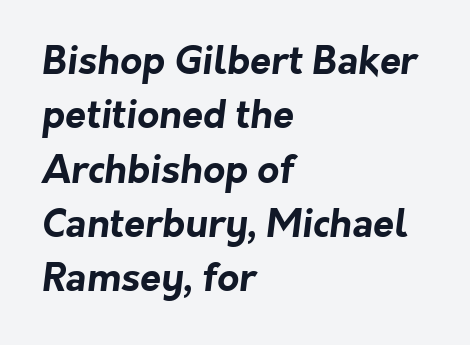
The image shows 38 px bold sans-serif type; set left-aligned, normal line spacing (1.43x), normal letter spacing, not underlined; low stroke contrast and a medium x-height.
